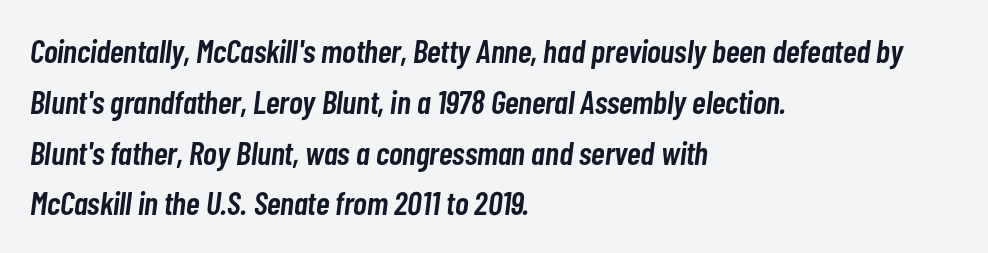
The type is set solid horizontally, with unmodified tracking. Stroke thickness is moderately raised; the sample reads as semibold. The glyphs look as if they've been sheared to an angle. The zone under the glyphs is completely vacant.
